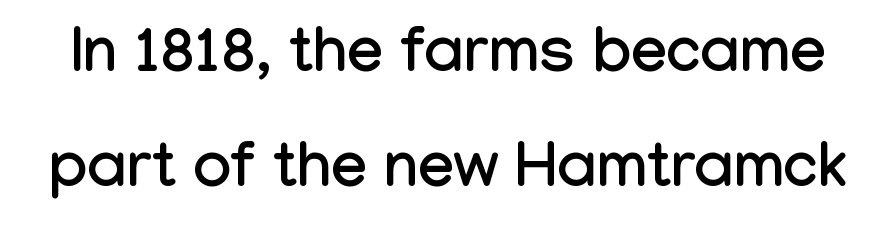
Q: Is the text italic (slanted)? A: No, it is upright.
Q: Is the typeface a serif or a sans-serif typeface? A: Sans-serif.
Q: Is the text underlined? A: No.
Q: Is the spacing between letters normal or unusually wide? A: Normal.
Q: Width (condensed, normal, or wide)? A: Condensed.
Q: Stroke contrast? A: Low.
Q: x-height? A: Medium.
Q: Monospaced? A: No.
